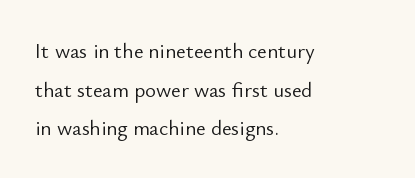
Decoration check: the copy has no underline. The setting favours the left margin, as ordinary paragraphs usually do. There is no visible air inserted between adjacent glyphs. The axis of the letterforms is exactly vertical. A light-to-regular cut is what we see here.
